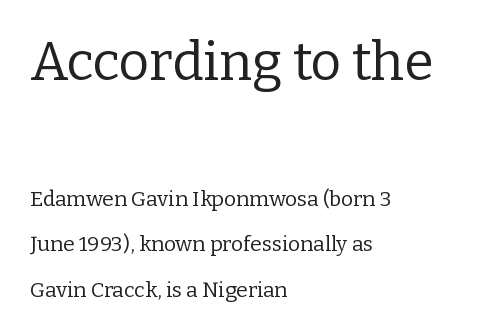
The image shows 53 px regular-weight serif type, upright; set left-aligned, loose line spacing (2.15x), normal letter spacing, not underlined; the first (top) block is 2.52x larger; low stroke contrast and a medium x-height.
